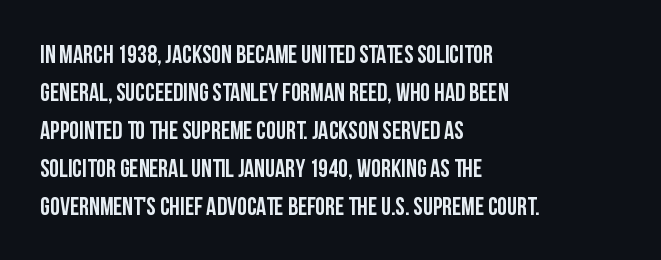
{"italic": "no", "underline": "no", "align": "left", "line_spacing": "normal", "line_spacing_ratio": 1.52, "letter_spacing": "normal", "letter_spacing_em": 0.0, "glyph_px": 25}
